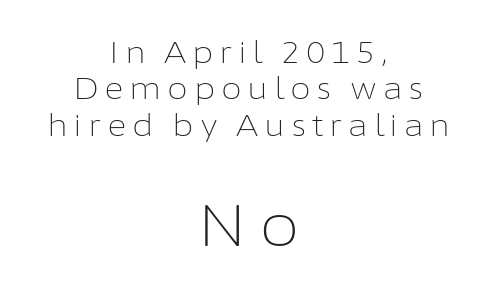
Q: Is the text bold? A: No.
Q: Is the text italic (slanted)? A: No, it is upright.
Q: Is the typeface a serif or a sans-serif typeface? A: Sans-serif.
Q: Is the text underlined? A: No.
Q: How is the paragraph aligned? A: Centered.
Q: Which block of text is set in a larger size, the first (top) or the second (bottom)? A: The second (bottom) one.
Q: Width (condensed, normal, or wide)? A: Normal.
Q: Stroke contrast? A: Low.
Q: x-height? A: Medium.
Q: Monospaced? A: No.
